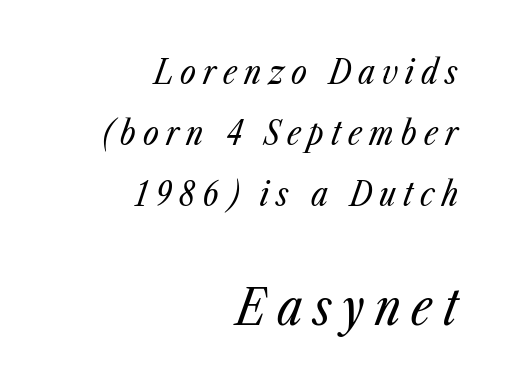
The tracking jumps out immediately: characters are airy and widely separated. Italic: yes, the glyphs are oblique. Honestly, there is no underline to notice here at all. Does the copy run flush right? Yes — the right margin is perfectly even. The composition opens small and finishes big.
